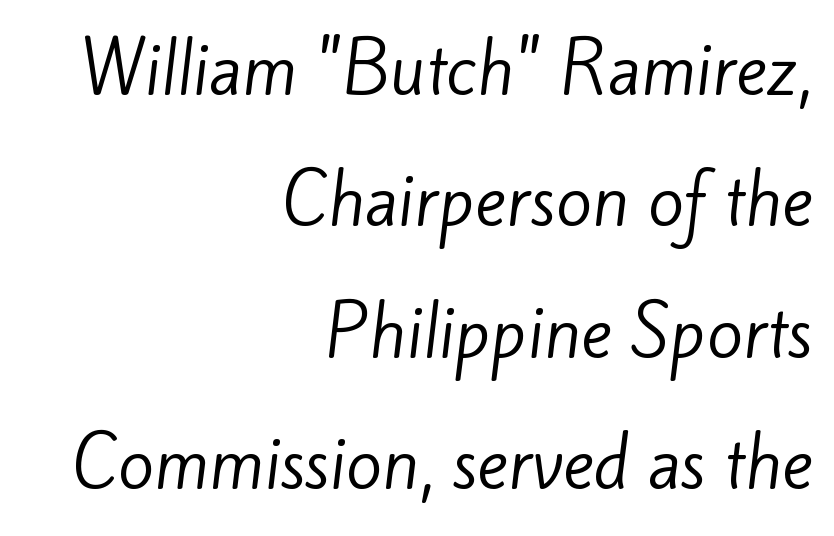
The face used here is proportionally spaced, like ordinary book or web type. The block of text is sparse from top to bottom, with ample space between rows. Stroke thickness stays within the range of a standard reading face or lighter. The area under the type is left untouched. Tracking here is standard; glyphs follow each other at the usual distance.
